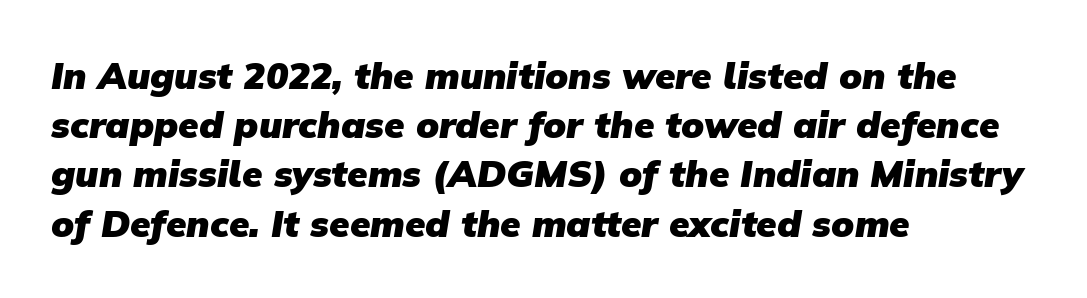
The image shows 37 px heavy sans-serif type; set left-aligned, normal line spacing (1.33x), normal letter spacing, not underlined; low stroke contrast and a medium x-height.
